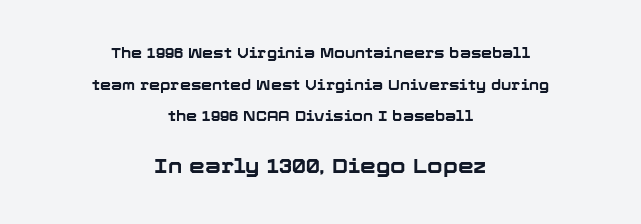
{"italic": "no", "bold": "yes", "underline": "no", "align": "center", "line_spacing": "loose", "line_spacing_ratio": 2.26, "letter_spacing": "normal", "letter_spacing_em": 0.0, "larger_block": "second", "size_ratio": 1.43, "glyph_px": 20}
